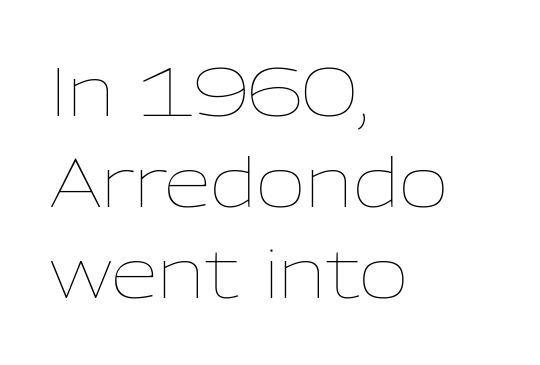
Each line starts at the same left margin while the right side varies. Words float on clear page, feet unadorned. Is this a heavy cut? Hardly; it is regular or lighter. No extra tracking has been applied to these lines. This sample keeps an unexceptional amount of space between lines.
